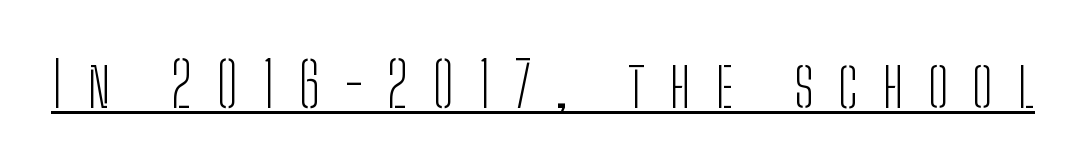
Q: Is the text bold? A: No.
Q: Is the text italic (slanted)? A: No, it is upright.
Q: Is the typeface a serif or a sans-serif typeface? A: Sans-serif.
Q: Is the text underlined? A: Yes.
Q: Is the spacing between letters normal or unusually wide? A: Unusually wide.
Q: Width (condensed, normal, or wide)? A: Condensed.
Q: Stroke contrast? A: Low.
Q: x-height? A: Medium.
Q: Monospaced? A: No.
